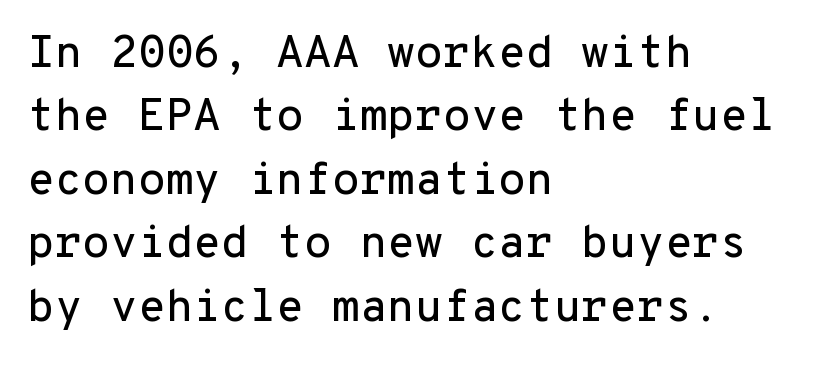
The image shows 45 px sans-serif type, upright, monospaced; set left-aligned, normal line spacing (1.41x), normal letter spacing, not underlined; low stroke contrast and a medium x-height.
